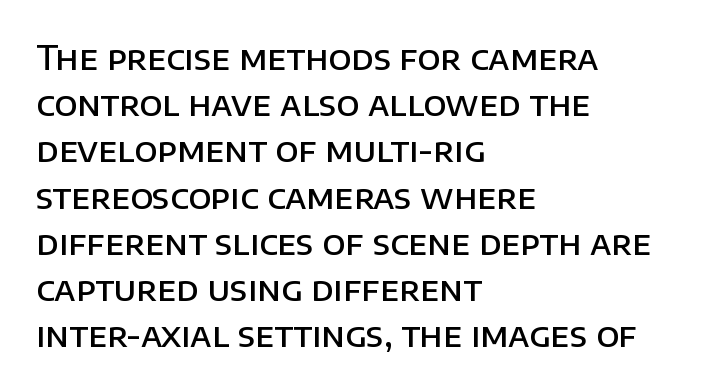
Q: Is the text bold? A: Semi-bold.
Q: Is the text italic (slanted)? A: No, it is upright.
Q: Is the typeface a serif or a sans-serif typeface? A: Sans-serif.
Q: Is the text underlined? A: No.
Q: How is the paragraph aligned? A: Left-aligned.
Q: Is the spacing between letters normal or unusually wide? A: Normal.
Q: Is the spacing between lines tight, normal or loose? A: Normal.
Q: Width (condensed, normal, or wide)? A: Normal.
Q: Stroke contrast? A: Low.
Q: x-height? A: Large.
Q: Monospaced? A: No.
